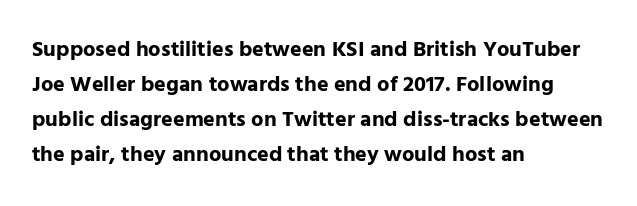
The image shows 22 px bold type, upright; set left-aligned, normal line spacing (1.59x), normal letter spacing, not underlined.
